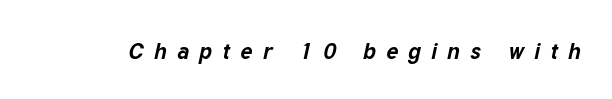
Emphasis-style slanted type is in use. What weight is shown? A full bold with thick strokes. Underlining? Definitely not there. A typesetter would call this heavily tracked-out type.
